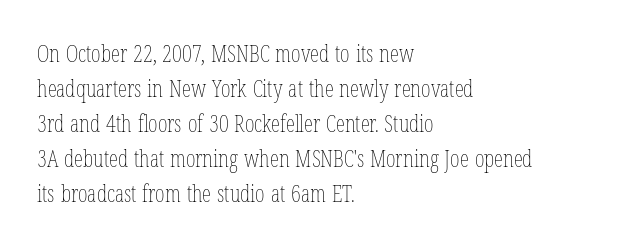
Q: Is the text bold? A: No.
Q: Is the text italic (slanted)? A: No, it is upright.
Q: Is the text underlined? A: No.
Q: How is the paragraph aligned? A: Left-aligned.
Q: Is the spacing between letters normal or unusually wide? A: Normal.
Q: Is the spacing between lines tight, normal or loose? A: Normal.
